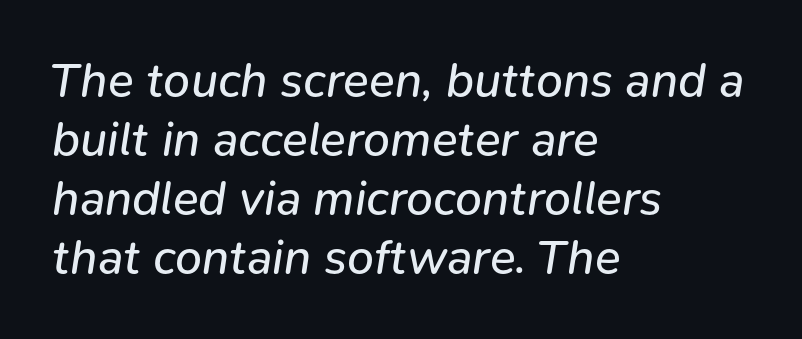
The image shows 48 px regular-weight type, italic (leaning right); set left-aligned, line spacing 1.23x, normal letter spacing, not underlined; low stroke contrast and a medium x-height.
